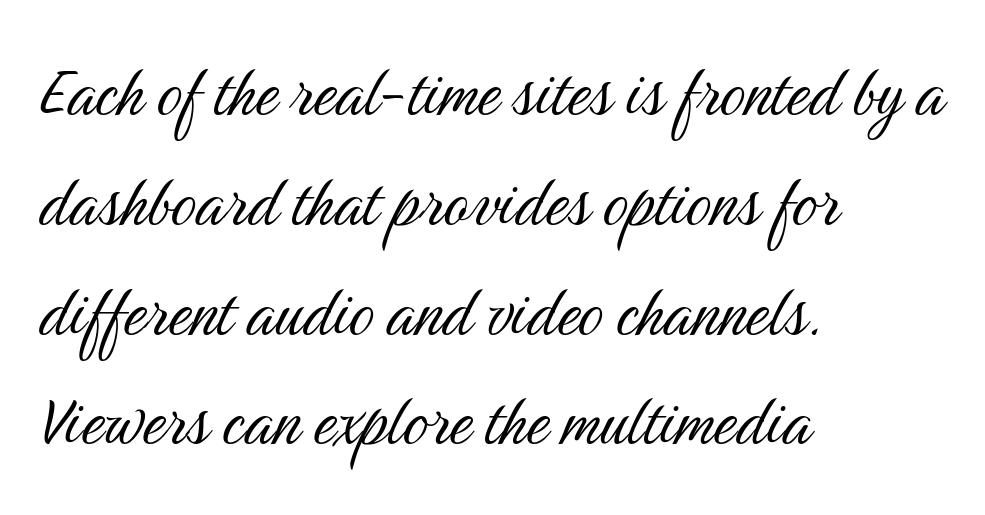
The compositor pushed each line to the left boundary. The line texture is even and compact thanks to regular tracking. The typeface has the unassuming heft of standard copy or less. Descenders hang freely into open space.
